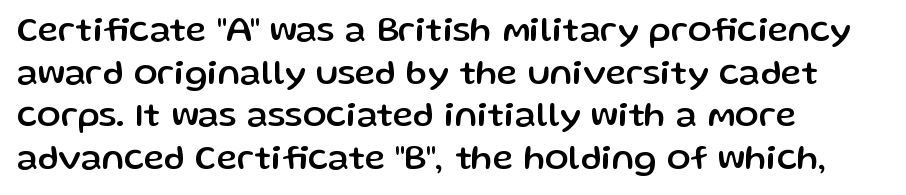
{"serif": "no", "italic": "no", "width": "normal", "stroke_contrast": "low", "x_height": "medium", "monospaced": "no", "underline": "no", "align": "left", "line_spacing_ratio": 1.22, "letter_spacing": "normal", "letter_spacing_em": 0.0, "glyph_px": 35}
